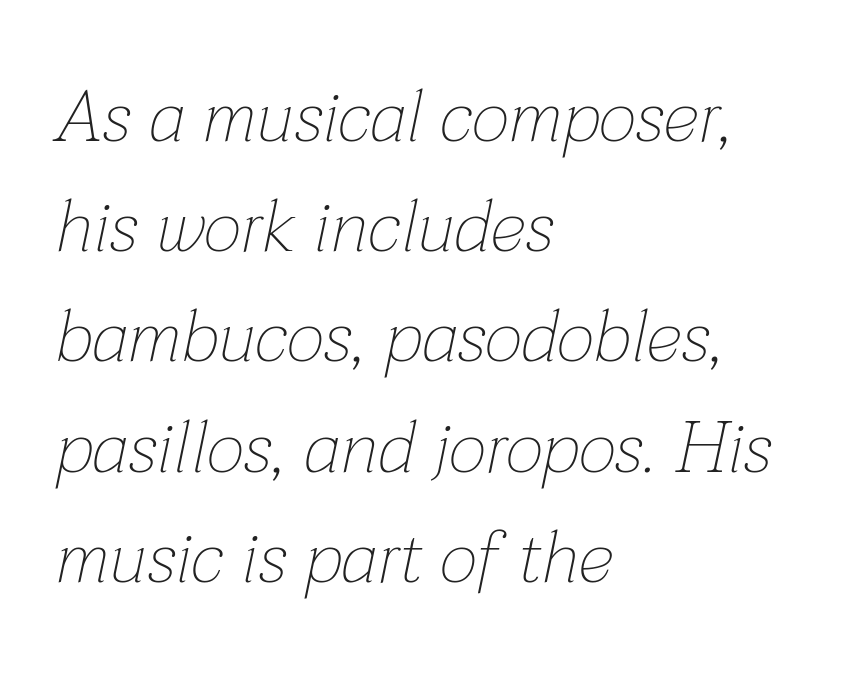
The image shows 73 px thin type, italic (leaning right); set left-aligned, normal line spacing (1.51x), normal letter spacing, not underlined; low stroke contrast and a medium x-height.
